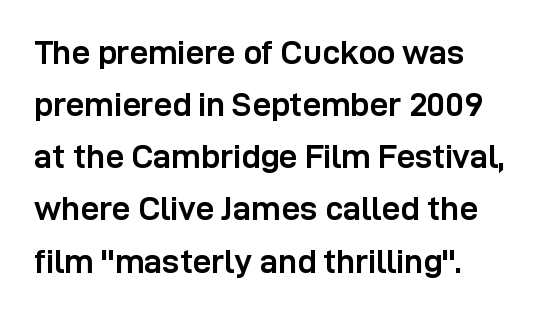
The image shows 33 px semibold sans-serif type, upright; set left-aligned, normal line spacing (1.58x), normal letter spacing, not underlined; low stroke contrast and a medium x-height.
